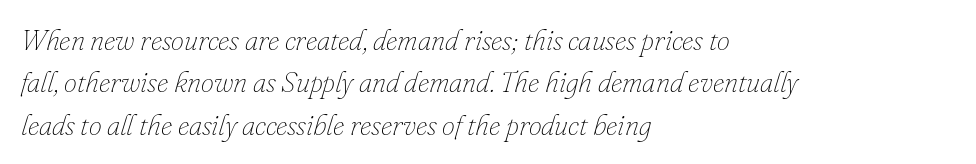
{"italic": "yes", "lean": "right", "slant_degrees": 16, "bold": "no", "weight": "thin", "width": "normal", "stroke_contrast": "low", "x_height": "small", "monospaced": "no", "underline": "no", "align": "left", "line_spacing": "normal", "line_spacing_ratio": 1.46, "letter_spacing": "normal", "letter_spacing_em": 0.0, "glyph_px": 29}
